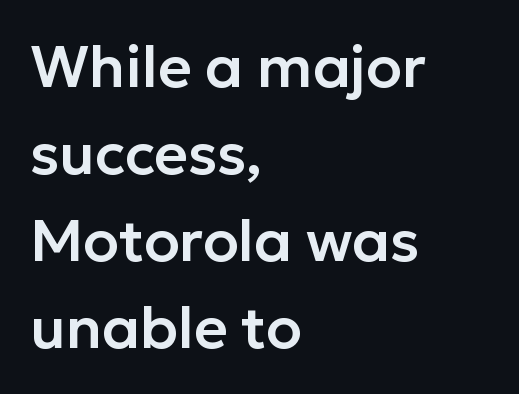
Just letters on the line, the space beneath them empty. In terms of posture, this sample is upright. In terms of letterform style, serifs are entirely absent. The passage shown is typed in a proportional face where columns would drift. This sample uses plain, unmodified letter spacing.
